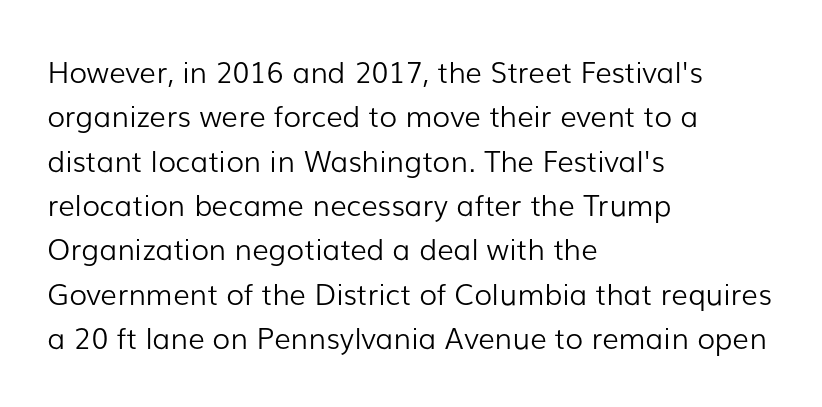
The image shows 29 px light sans-serif type, upright; set left-aligned, normal line spacing (1.53x), normal letter spacing, not underlined; low stroke contrast and a medium x-height.
